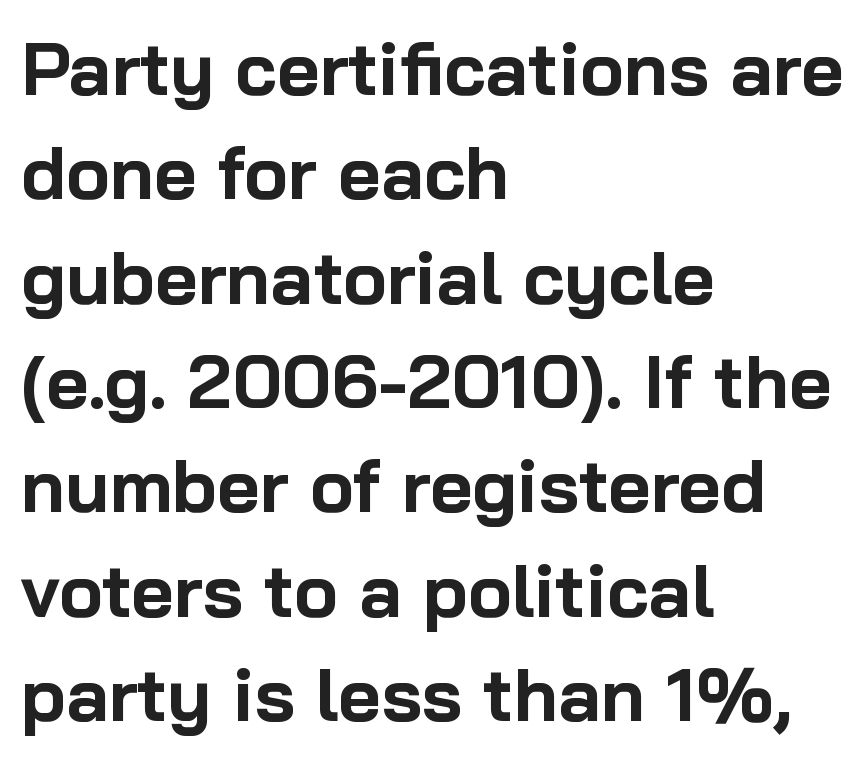
The image shows 74 px bold sans-serif type, upright; set left-aligned, normal line spacing (1.41x), normal letter spacing, not underlined; low stroke contrast and a medium x-height.
